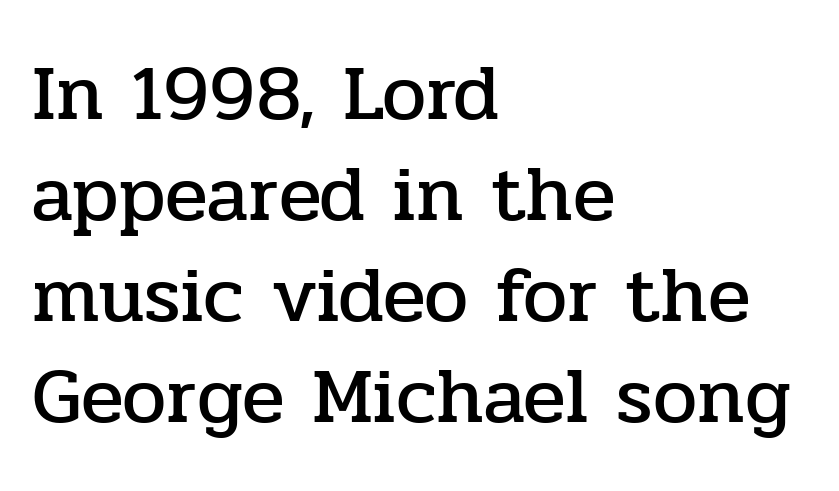
{"serif": "yes", "italic": "no", "width": "normal", "stroke_contrast": "low", "x_height": "medium", "monospaced": "no", "underline": "no", "align": "left", "line_spacing": "normal", "line_spacing_ratio": 1.28, "letter_spacing": "normal", "letter_spacing_em": 0.0, "glyph_px": 79}
